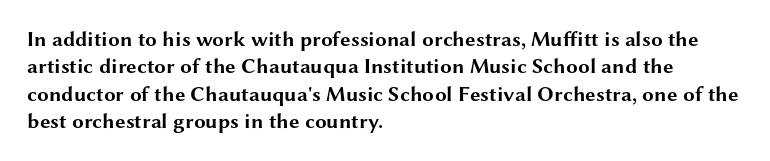
The image shows 21 px bold type, upright; set left-aligned, normal line spacing (1.3x), normal letter spacing, not underlined.
